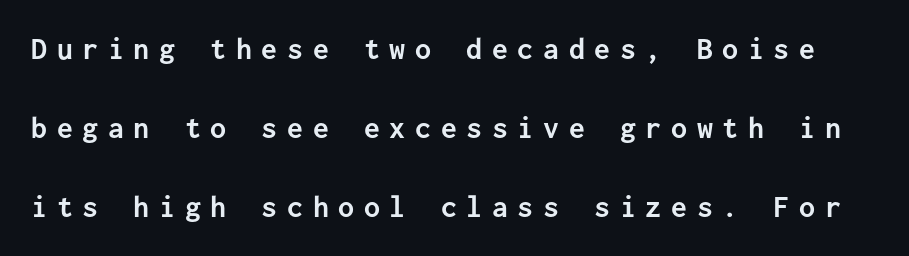
Q: Is the text bold? A: Yes.
Q: Is the text italic (slanted)? A: No, it is upright.
Q: Is the typeface a serif or a sans-serif typeface? A: Sans-serif.
Q: Is the text underlined? A: No.
Q: Is the spacing between letters normal or unusually wide? A: Unusually wide.
Q: Is the spacing between lines tight, normal or loose? A: Loose.
Q: Width (condensed, normal, or wide)? A: Normal.
Q: Stroke contrast? A: Low.
Q: x-height? A: Medium.
Q: Monospaced? A: Yes.
